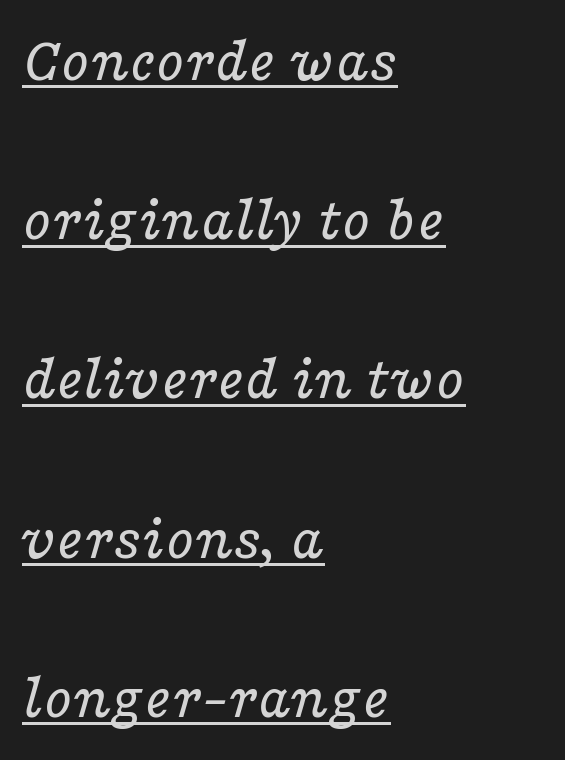
Q: Is the text bold? A: No.
Q: Is the text italic (slanted)? A: Yes, it leans right by about 16 degrees.
Q: Is the typeface a serif or a sans-serif typeface? A: Serif.
Q: Is the text underlined? A: Yes.
Q: How is the paragraph aligned? A: Left-aligned.
Q: Is the spacing between letters normal or unusually wide? A: Normal.
Q: Is the spacing between lines tight, normal or loose? A: Loose.
Q: Width (condensed, normal, or wide)? A: Wide.
Q: Stroke contrast? A: Low.
Q: x-height? A: Medium.
Q: Monospaced? A: No.
